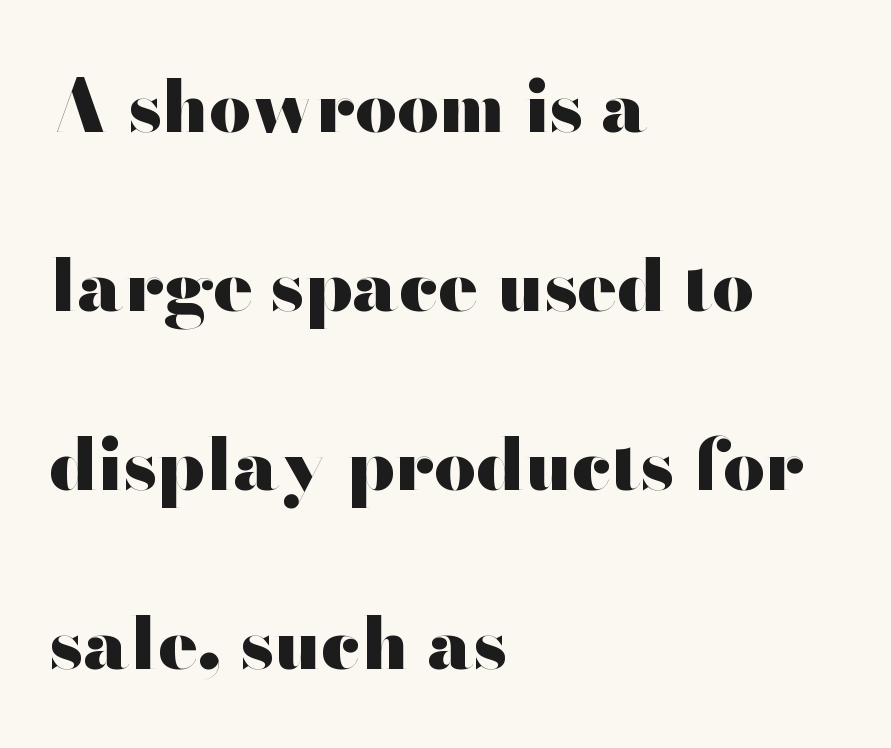
Beneath every word, the page is bare. This rendering employs a face without finishing strokes, i.e., a sans-serif. The typesetting leans heavy: a genuine bold. You could not count columns in this text — the font is proportionally spaced. Quick note: interline space is abundant. The typography opts for an upright posture over an oblique one.
